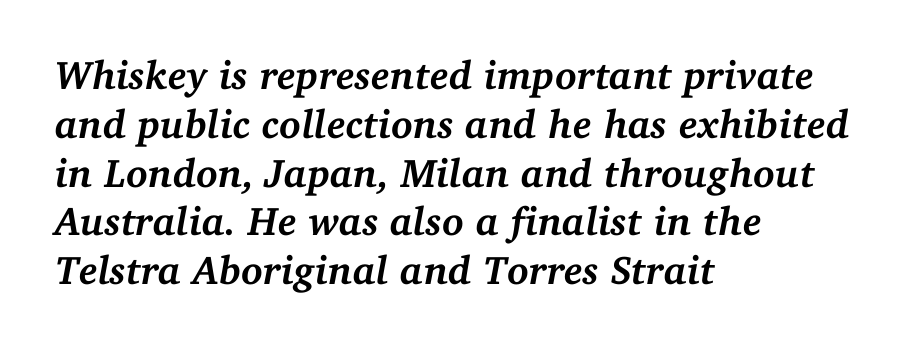
Q: Is the text bold? A: Yes.
Q: Is the text italic (slanted)? A: Yes, it leans right by about 11 degrees.
Q: Is the typeface a serif or a sans-serif typeface? A: Serif.
Q: Is the text underlined? A: No.
Q: How is the paragraph aligned? A: Left-aligned.
Q: Is the spacing between letters normal or unusually wide? A: Normal.
Q: Width (condensed, normal, or wide)? A: Normal.
Q: Stroke contrast? A: Medium.
Q: x-height? A: Medium.
Q: Monospaced? A: No.
